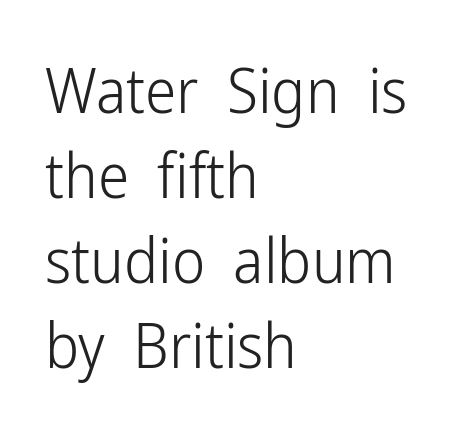
Q: Is the text bold? A: No.
Q: Is the text italic (slanted)? A: No, it is upright.
Q: Is the typeface a serif or a sans-serif typeface? A: Sans-serif.
Q: Is the text underlined? A: No.
Q: How is the paragraph aligned? A: Left-aligned.
Q: Is the spacing between letters normal or unusually wide? A: Normal.
Q: Is the spacing between lines tight, normal or loose? A: Normal.
Q: Width (condensed, normal, or wide)? A: Condensed.
Q: Stroke contrast? A: Low.
Q: x-height? A: Medium.
Q: Monospaced? A: No.
